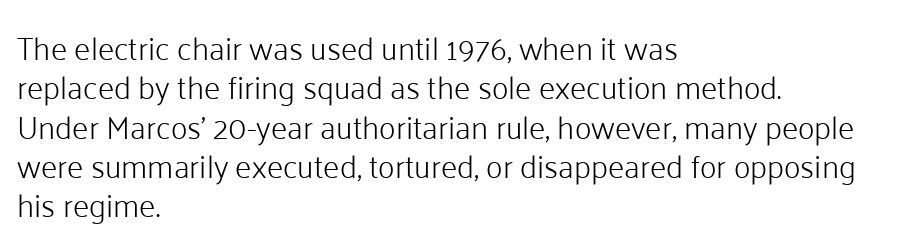
Q: Is the text bold? A: No.
Q: Is the text italic (slanted)? A: No, it is upright.
Q: Is the typeface a serif or a sans-serif typeface? A: Sans-serif.
Q: Is the text underlined? A: No.
Q: How is the paragraph aligned? A: Left-aligned.
Q: Is the spacing between letters normal or unusually wide? A: Normal.
Q: Width (condensed, normal, or wide)? A: Normal.
Q: Stroke contrast? A: Low.
Q: x-height? A: Medium.
Q: Monospaced? A: No.
